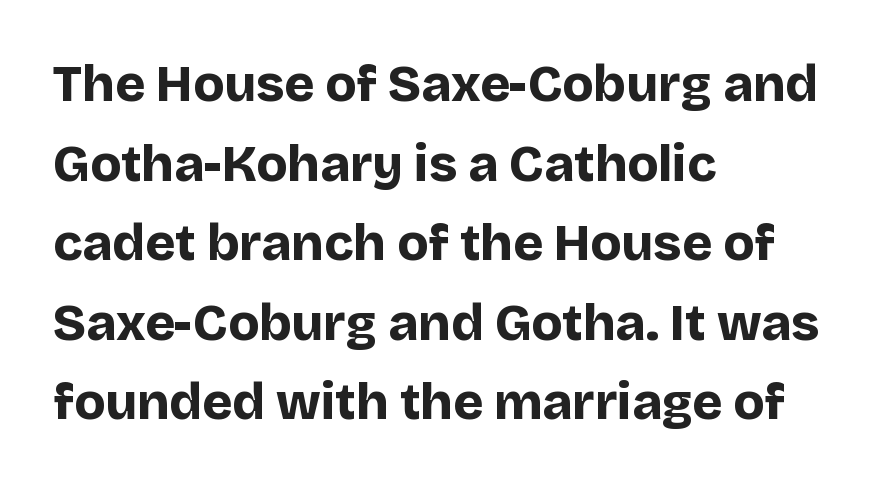
What's the leading like? Ordinary, nothing unusual. These lines carry a lot of weight — the face is fully bold. A roman cut, with each character standing at attention. Varying glyph widths throughout — classic text-font behaviour. Tracking here is standard; glyphs follow each other at the usual distance. Leftover space on each line is placed entirely after the last word.
